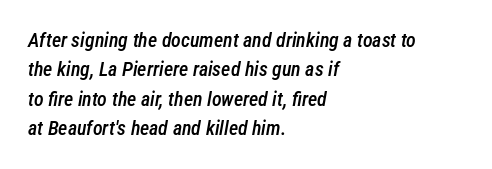
The image shows 20 px text type, italic (leaning right); set left-aligned, normal line spacing (1.47x), normal letter spacing, not underlined.
